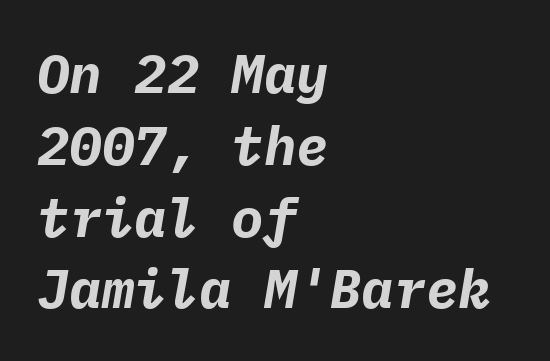
The image shows 54 px bold type, italic (leaning right), monospaced; set left-aligned, normal line spacing (1.33x), normal letter spacing, not underlined; low stroke contrast and a medium x-height.
